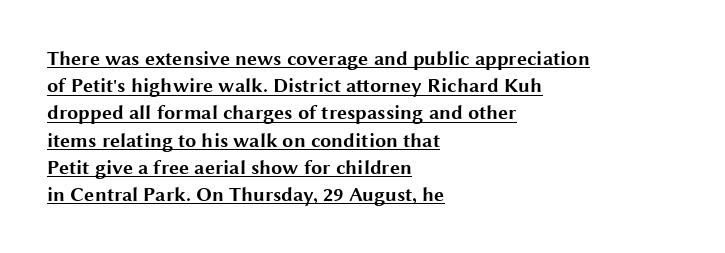
{"italic": "no", "bold": "yes", "underline": "yes", "align": "left", "line_spacing": "normal", "line_spacing_ratio": 1.36, "letter_spacing": "normal", "letter_spacing_em": 0.0, "glyph_px": 20}
